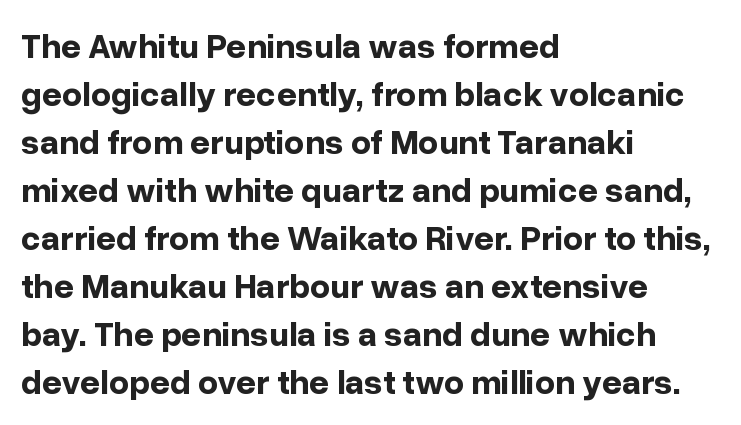
The image shows 35 px bold sans-serif type, upright; set left-aligned, normal line spacing (1.37x), normal letter spacing, not underlined; low stroke contrast and a medium x-height.
